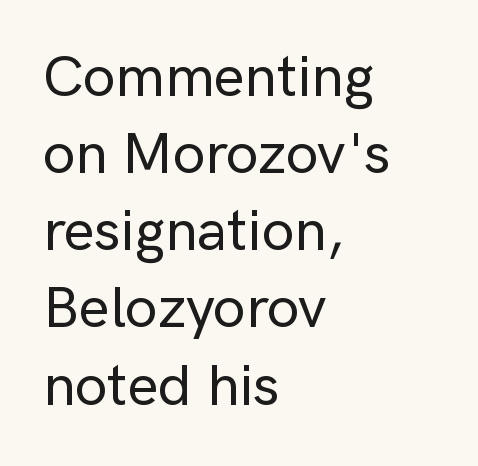
The letters advance in unequal steps, a hallmark of proportional type. Font category for this specimen: sans-serif. This sample uses plain, unmodified letter spacing. Line spacing here is normal. Each row of text sits above clean, open space.
